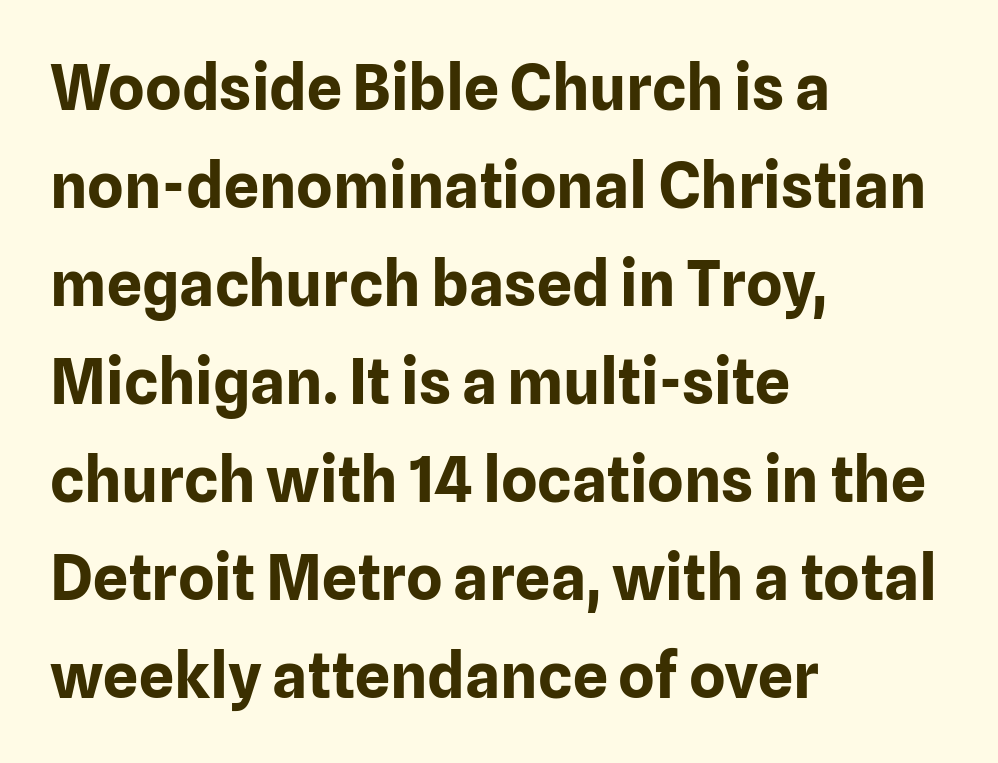
The image shows 62 px bold sans-serif type, upright; set left-aligned, normal line spacing (1.58x), normal letter spacing, not underlined; low stroke contrast and a medium x-height.
